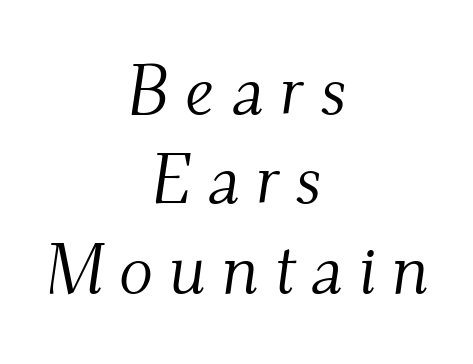
Each letter keeps its own natural width here, so spacing adapts to shape. Which margin do the lines hug? Neither — every line sits in the middle. Regarding serifs, this sample has them. The font sits on the lighter half of the weight spectrum, regular included.
